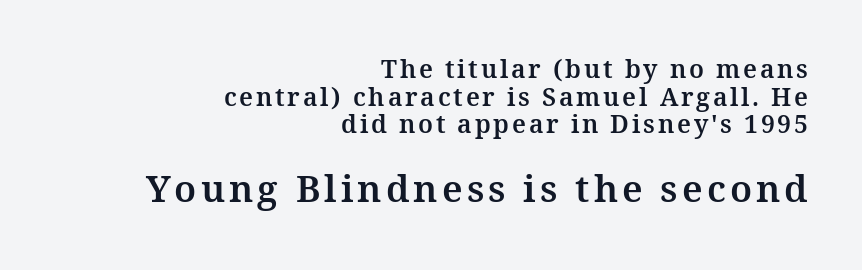
Q: Is the text italic (slanted)? A: No, it is upright.
Q: Is the typeface a serif or a sans-serif typeface? A: Serif.
Q: Is the text underlined? A: No.
Q: How is the paragraph aligned? A: Right-aligned.
Q: Is the spacing between lines tight, normal or loose? A: Tight.
Q: Which block of text is set in a larger size, the first (top) or the second (bottom)? A: The second (bottom) one.
Q: Width (condensed, normal, or wide)? A: Normal.
Q: Stroke contrast? A: Medium.
Q: x-height? A: Medium.
Q: Monospaced? A: No.
